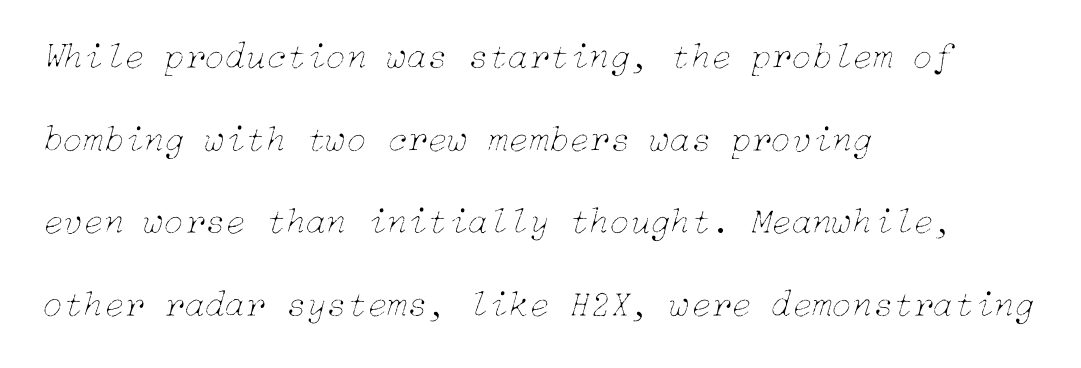
The image shows 37 px thin type, italic (leaning right); set left-aligned, loose line spacing (2.23x), normal letter spacing, not underlined; low stroke contrast and a medium x-height.
